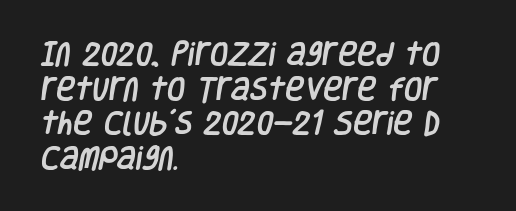
Q: Is the text underlined? A: No.
Q: How is the paragraph aligned? A: Left-aligned.
Q: Is the spacing between letters normal or unusually wide? A: Normal.
Q: Is the spacing between lines tight, normal or loose? A: Normal.
